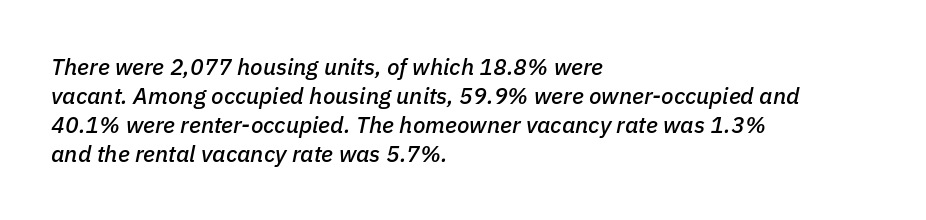
Compared with a centered layout, this one pins lines to the left instead. Style check: oblique. This sample keeps an unexceptional amount of space between lines. There is no visible air inserted between adjacent glyphs.
